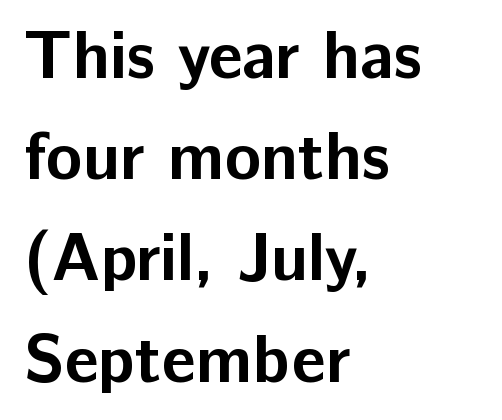
{"serif": "no", "italic": "no", "bold": "yes", "weight": "bold", "width": "normal", "stroke_contrast": "low", "x_height": "medium", "monospaced": "no", "underline": "no", "align": "left", "line_spacing": "normal", "line_spacing_ratio": 1.51, "letter_spacing": "normal", "letter_spacing_em": 0.0, "glyph_px": 67}
